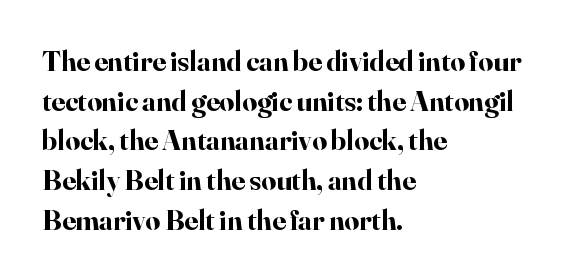
The image shows 29 px bold serif type, upright; set left-aligned, normal line spacing (1.37x), normal letter spacing, not underlined; high stroke contrast and a small x-height.
